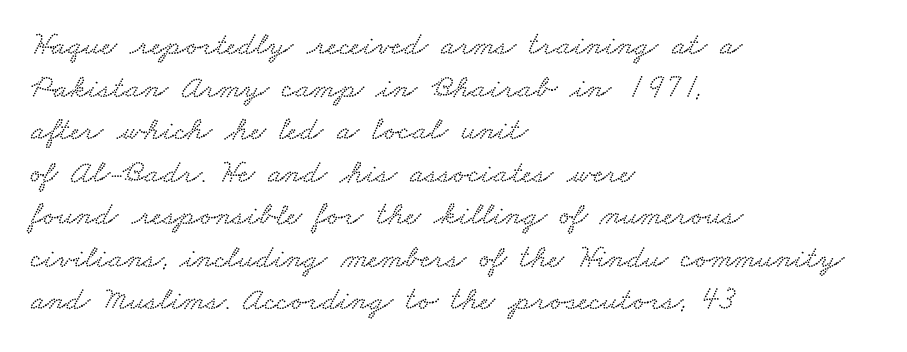
The image shows 33 px wide type; set left-aligned, normal line spacing (1.29x), normal letter spacing, not underlined; low stroke contrast and a small x-height.
